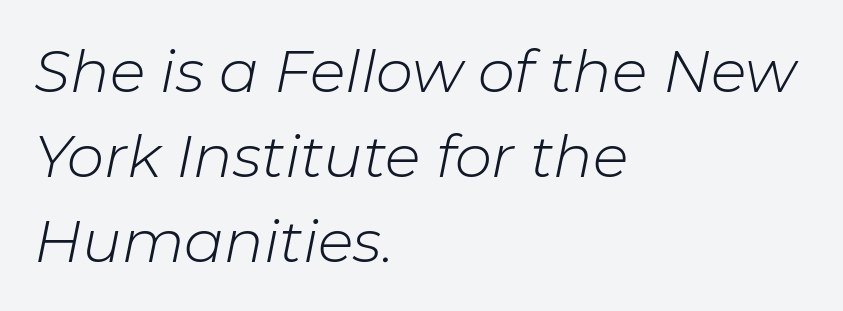
The image shows 59 px light type, italic (leaning right); set left-aligned, normal line spacing (1.44x), normal letter spacing, not underlined; low stroke contrast and a medium x-height.
